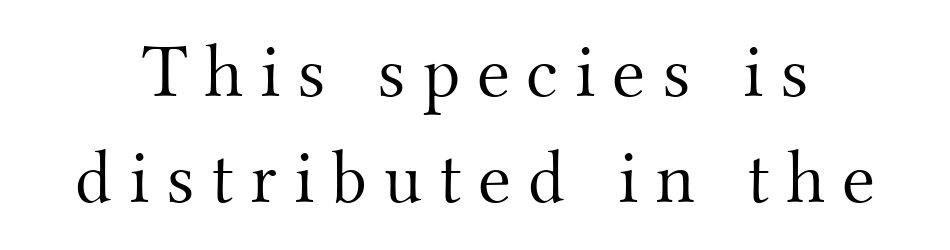
{"serif": "yes", "italic": "no", "bold": "no", "weight": "light", "width": "normal", "stroke_contrast": "medium", "x_height": "small", "monospaced": "no", "underline": "no", "line_spacing": "normal", "line_spacing_ratio": 1.4, "letter_spacing": "wide", "letter_spacing_em": 0.22, "glyph_px": 76}
